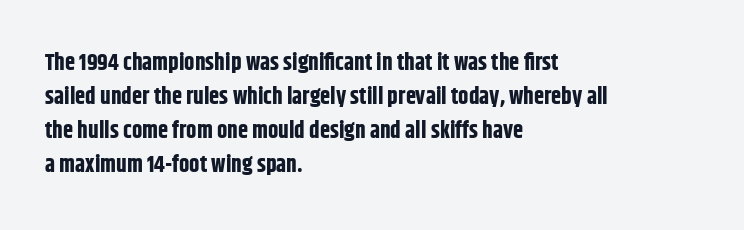
The strip under each line holds only bare page. How are the letters spaced? Ordinarily, with no added tracking. Line spacing here is normal. This rendering uses left alignment, leaving the right contour irregular. When letters stand straight like this, we call the style roman or upright. The rendering uses a bold face; every stroke is thick and dark.
